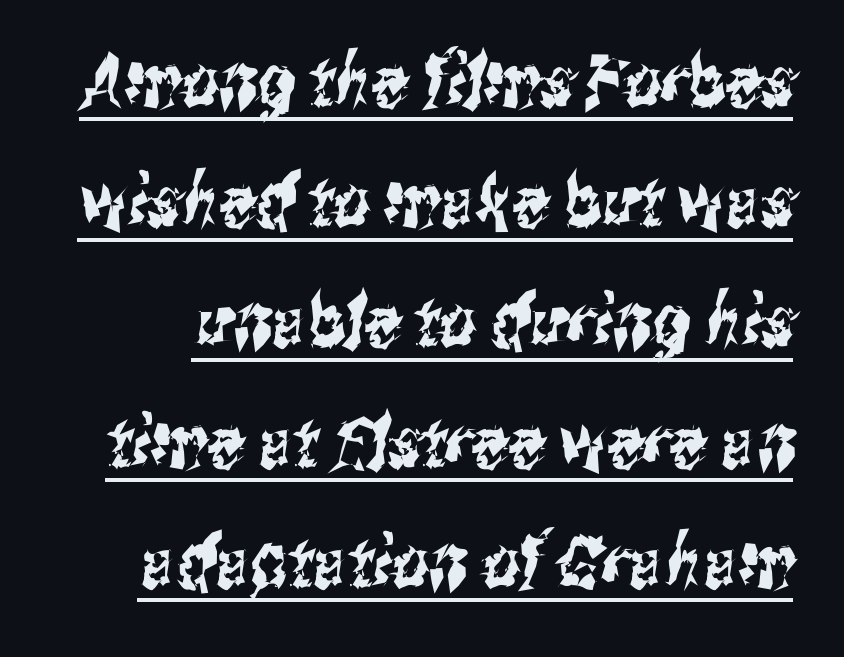
{"serif": "no", "width": "condensed", "stroke_contrast": "medium", "x_height": "medium", "monospaced": "no", "underline": "yes", "line_spacing": "normal", "line_spacing_ratio": 1.67, "letter_spacing": "normal", "letter_spacing_em": 0.0, "glyph_px": 72}
